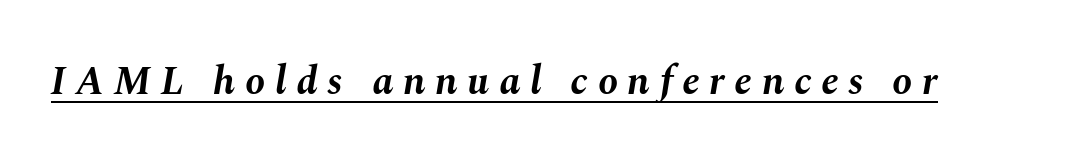
Characters follow at a spacing far wider than the type designer built in. Every word sits above its own underline. You'd pick this weight for a headline — it's a proper bold. A typesetter would mark this as italic.
